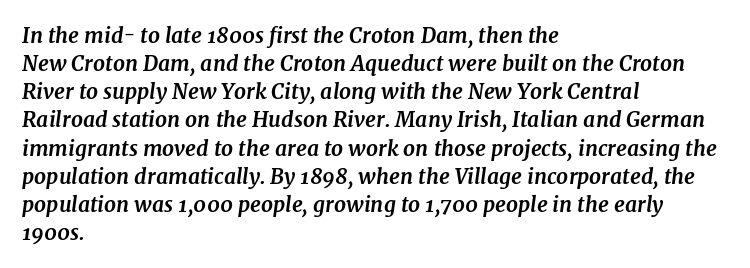
Stroke thickness is high; the sample reads as a true bold. Each row of text sits above clean, open space. A student would call this left alignment; a typographer would say flush left, rag right. The text carries the slant typical of an italic or oblique font.
